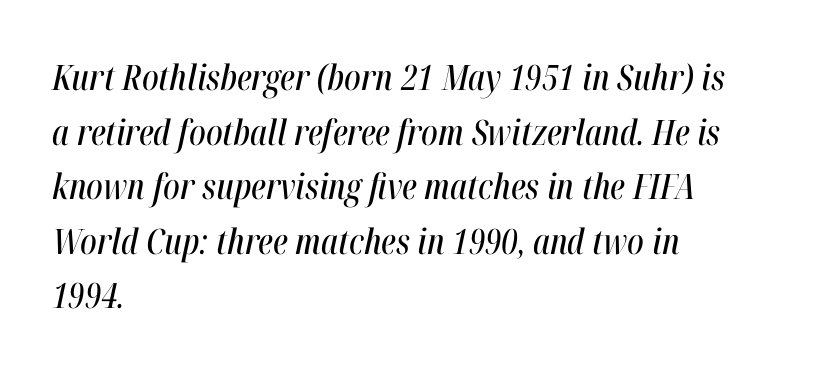
{"italic": "yes", "lean": "right", "slant_degrees": 12, "width": "condensed", "stroke_contrast": "high", "x_height": "medium", "monospaced": "no", "underline": "no", "align": "left", "line_spacing": "normal", "line_spacing_ratio": 1.56, "letter_spacing": "normal", "letter_spacing_em": 0.0, "glyph_px": 35}
